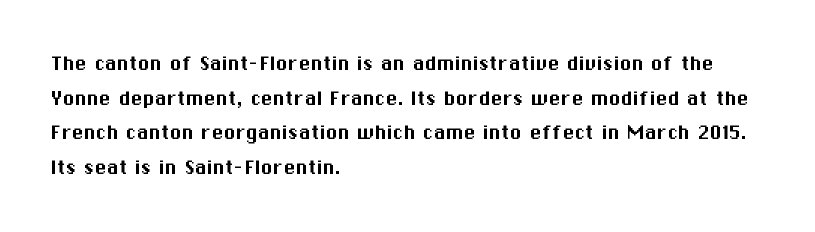
The compositor pushed each line to the left boundary. Compared with typical paragraphs, the rows here are spaced about the same. Here the glyphs are tracked normally, forming tight word shapes. Check the space under the baseline: it is left empty. You can tell it's not italic because the verticals are truly vertical.
